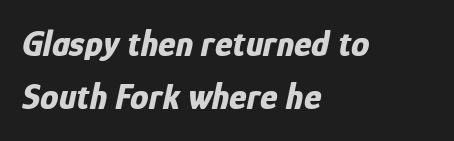
{"italic": "yes", "lean": "right", "slant_degrees": 12, "bold": "yes", "weight": "bold", "width": "condensed", "stroke_contrast": "low", "x_height": "medium", "monospaced": "no", "underline": "no", "align": "left", "line_spacing": "normal", "line_spacing_ratio": 1.44, "letter_spacing": "normal", "letter_spacing_em": 0.0, "glyph_px": 37}
